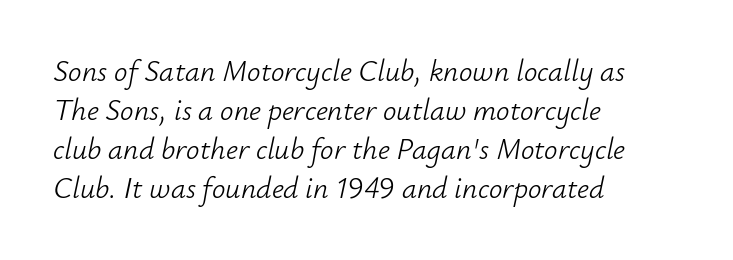
Q: Is the text bold? A: No.
Q: Is the text italic (slanted)? A: Yes, it leans right by about 12 degrees.
Q: Is the text underlined? A: No.
Q: How is the paragraph aligned? A: Left-aligned.
Q: Is the spacing between letters normal or unusually wide? A: Normal.
Q: Is the spacing between lines tight, normal or loose? A: Normal.
Q: Width (condensed, normal, or wide)? A: Normal.
Q: Stroke contrast? A: Low.
Q: x-height? A: Small.
Q: Monospaced? A: No.
